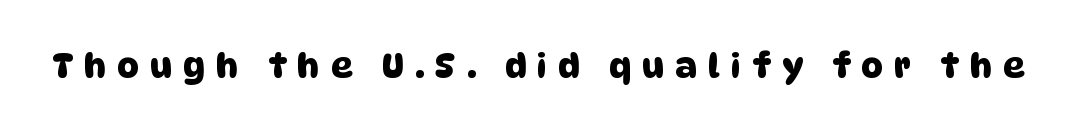
{"serif": "no", "width": "normal", "stroke_contrast": "low", "x_height": "large", "monospaced": "no", "underline": "no", "letter_spacing": "wide", "letter_spacing_em": 0.33, "glyph_px": 34}
